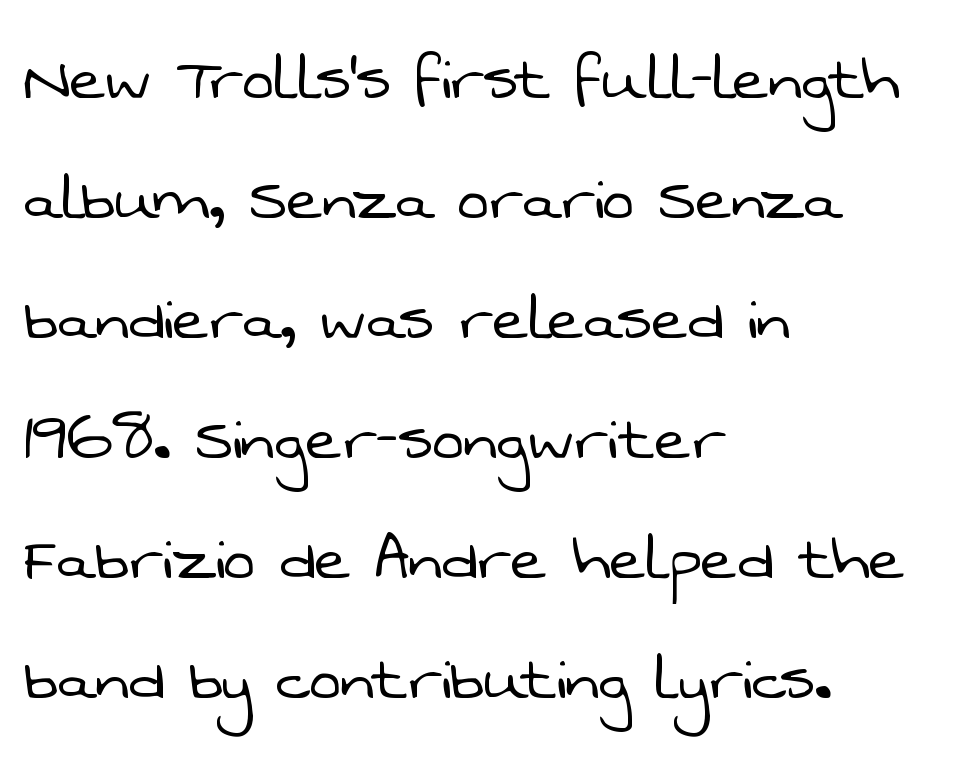
Q: Is the text bold? A: No.
Q: Is the typeface a serif or a sans-serif typeface? A: Sans-serif.
Q: Is the text underlined? A: No.
Q: How is the paragraph aligned? A: Left-aligned.
Q: Is the spacing between letters normal or unusually wide? A: Normal.
Q: Is the spacing between lines tight, normal or loose? A: Normal.
Q: Width (condensed, normal, or wide)? A: Normal.
Q: Stroke contrast? A: Low.
Q: x-height? A: Medium.
Q: Monospaced? A: No.
